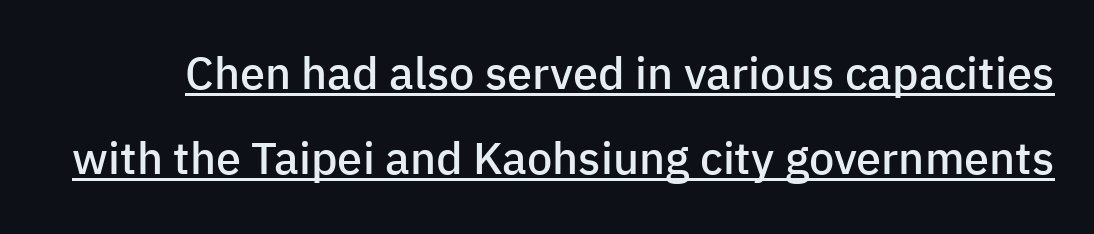
As a designer I'd log this as weight 600, semibold. The passage shown has conventional tracking throughout. Quick note: not italic, upright. Leading is clearly above the norm, producing a sparse column. Caption: lettering with a line underneath. This sample uses a sans-serif face.
